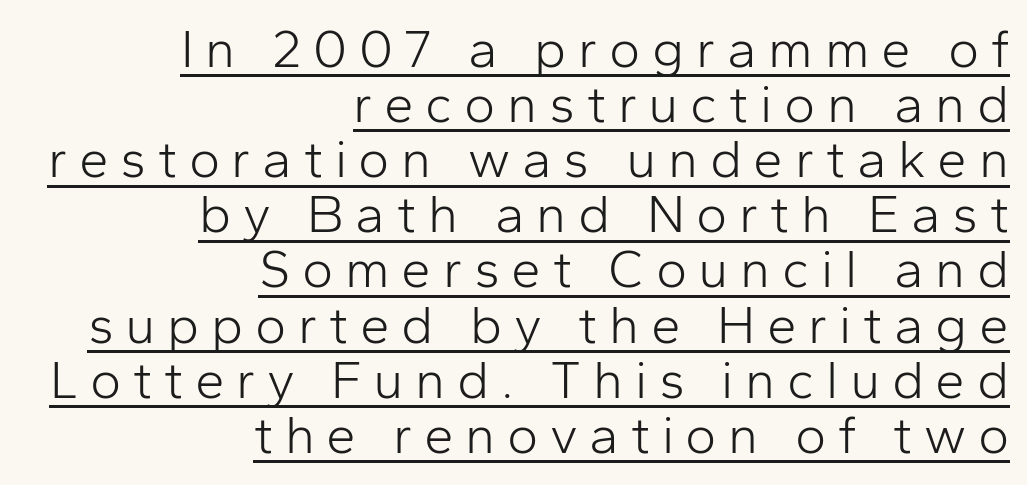
The passage is arranged like a letterhead date or caption credit — flush right. Emphasis is given by a line drawn under the lettering. The letters advance in unequal steps, a hallmark of proportional type. If you measured baseline to baseline, you'd find a short distance. You could only call the tracking loose — the letters float apart.
